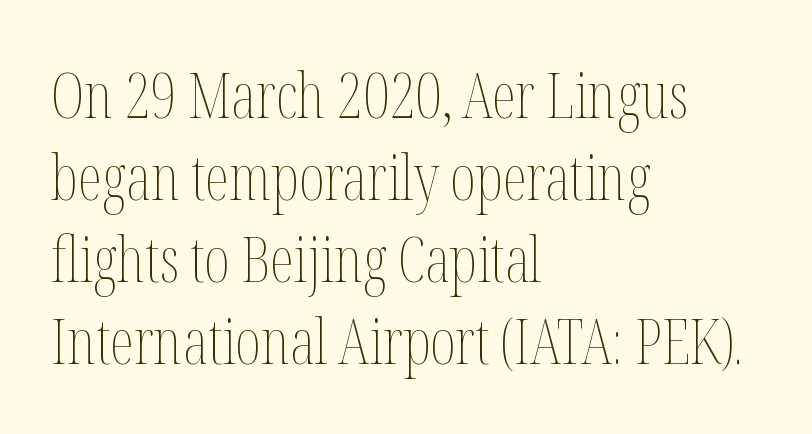
The paragraph shown leans on its left margin. No italicization has been applied; the sample stays upright. The block of text has a typical density, with ordinary space between rows. The strokes are not fattened; the text isn't bold. Letter spacing: default.
